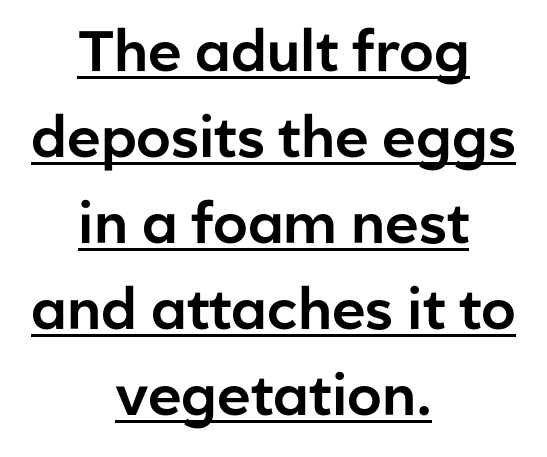
{"serif": "no", "italic": "no", "width": "normal", "stroke_contrast": "low", "x_height": "medium", "monospaced": "no", "underline": "yes", "align": "center", "line_spacing": "normal", "line_spacing_ratio": 1.51, "letter_spacing": "normal", "letter_spacing_em": 0.0, "glyph_px": 57}
